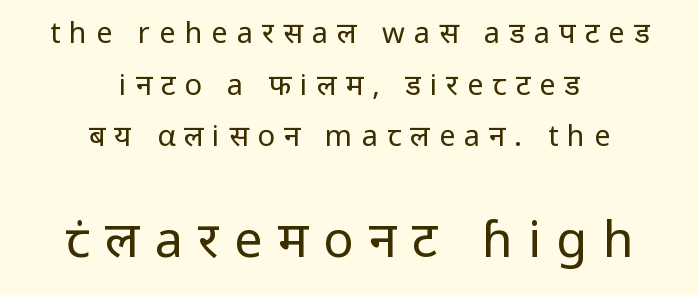
Q: Is the text bold? A: No.
Q: Is the text italic (slanted)? A: No, it is upright.
Q: Is the typeface a serif or a sans-serif typeface? A: Sans-serif.
Q: Is the text underlined? A: No.
Q: How is the paragraph aligned? A: Centered.
Q: Is the spacing between letters normal or unusually wide? A: Unusually wide.
Q: Which block of text is set in a larger size, the first (top) or the second (bottom)? A: The second (bottom) one.
Q: Width (condensed, normal, or wide)? A: Normal.
Q: Stroke contrast? A: Low.
Q: x-height? A: Medium.
Q: Monospaced? A: No.
